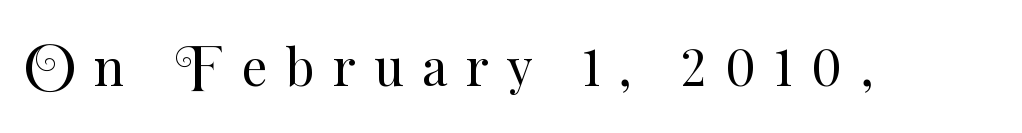
Students, note that the glyphs here are deliberately spaced far apart. Each letter keeps its own natural width here, so spacing adapts to shape. The specimen omits any rule beneath the text block's lines. The letters stand straight up with perfectly vertical stems.
